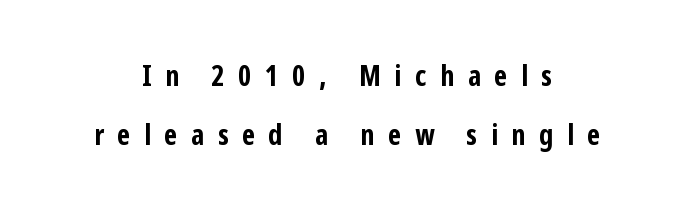
{"serif": "no", "italic": "no", "bold": "yes", "weight": "bold", "width": "condensed", "stroke_contrast": "low", "x_height": "medium", "monospaced": "no", "underline": "no", "align": "center", "line_spacing": "loose", "line_spacing_ratio": 2.03, "letter_spacing": "wide", "letter_spacing_em": 0.47, "glyph_px": 29}
